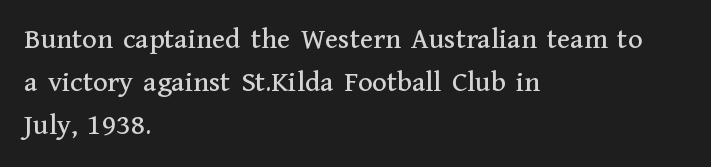
{"serif": "yes", "italic": "no", "width": "normal", "stroke_contrast": "medium", "x_height": "medium", "monospaced": "no", "underline": "no", "align": "left", "line_spacing": "normal", "line_spacing_ratio": 1.43, "letter_spacing": "normal", "letter_spacing_em": 0.0, "glyph_px": 30}
